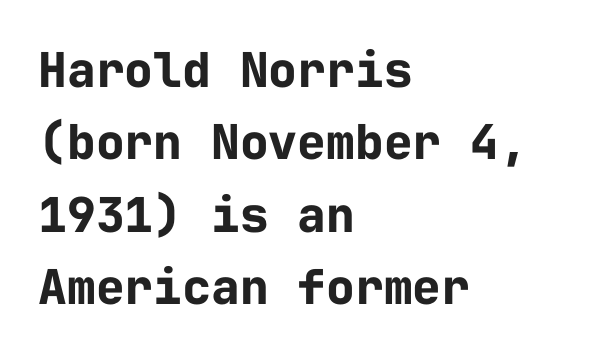
The image shows 48 px bold sans-serif type, upright, monospaced; set left-aligned, normal line spacing (1.51x), normal letter spacing, not underlined; low stroke contrast and a medium x-height.
